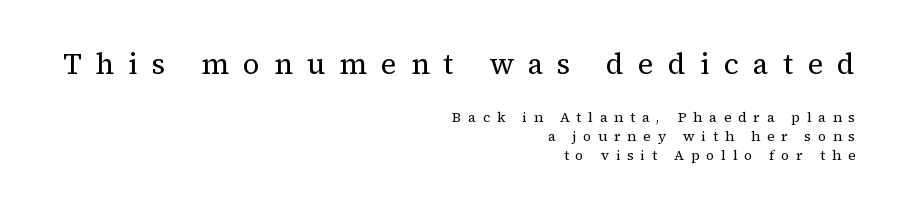
The face looks like a standard text weight, possibly lighter. Yep, those are serifs on the letters. Style check: upright. Bare-footed words on every line.
